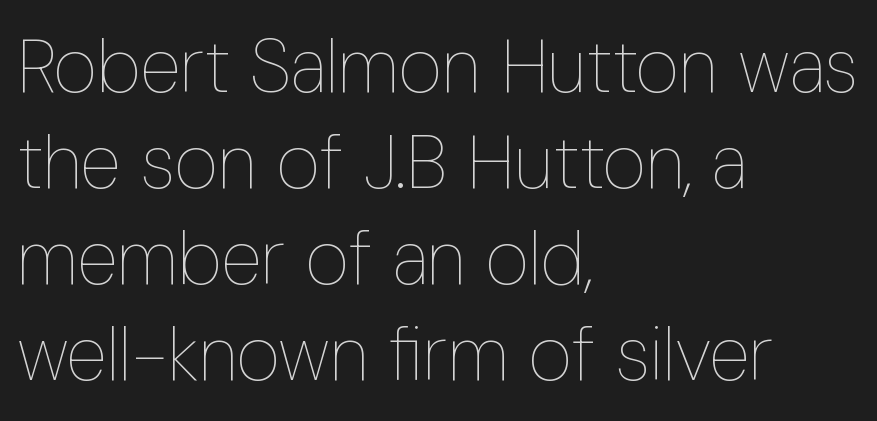
Q: Is the text bold? A: No.
Q: Is the text italic (slanted)? A: No, it is upright.
Q: Is the text underlined? A: No.
Q: How is the paragraph aligned? A: Left-aligned.
Q: Is the spacing between letters normal or unusually wide? A: Normal.
Q: Is the spacing between lines tight, normal or loose? A: Normal.
Q: Width (condensed, normal, or wide)? A: Condensed.
Q: Stroke contrast? A: Low.
Q: x-height? A: Medium.
Q: Monospaced? A: No.
